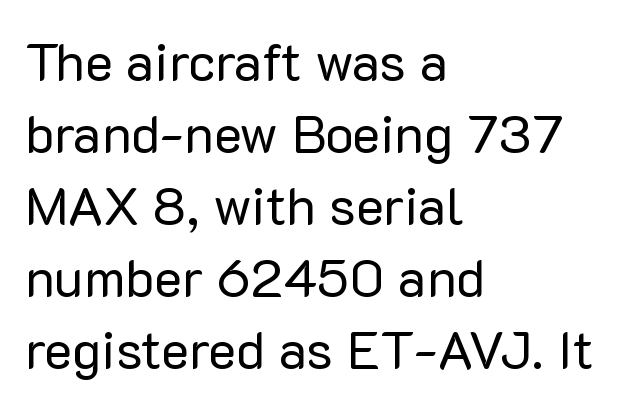
{"serif": "no", "italic": "no", "bold": "no", "weight": "regular", "width": "normal", "stroke_contrast": "low", "x_height": "medium", "monospaced": "no", "underline": "no", "align": "left", "line_spacing": "normal", "line_spacing_ratio": 1.36, "letter_spacing": "normal", "letter_spacing_em": 0.0, "glyph_px": 53}
